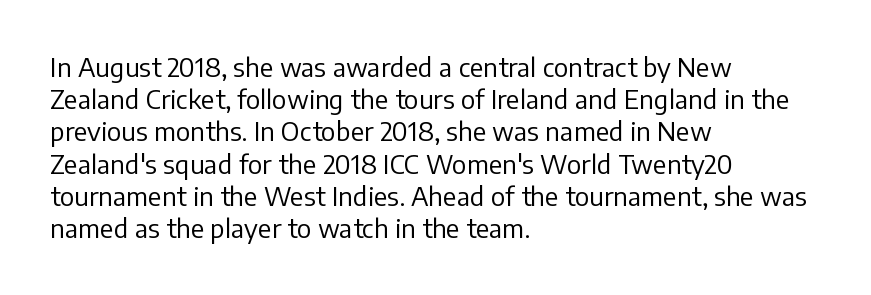
{"italic": "no", "bold": "no", "underline": "no", "align": "left", "line_spacing_ratio": 1.24, "letter_spacing": "normal", "letter_spacing_em": 0.0, "glyph_px": 26}
